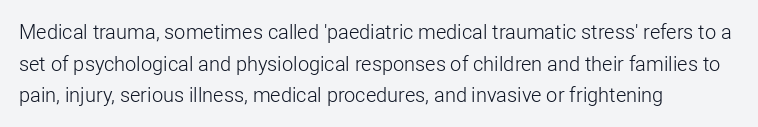
{"italic": "no", "bold": "no", "underline": "no", "align": "left", "line_spacing": "normal", "line_spacing_ratio": 1.58, "letter_spacing": "normal", "letter_spacing_em": 0.0, "glyph_px": 20}
